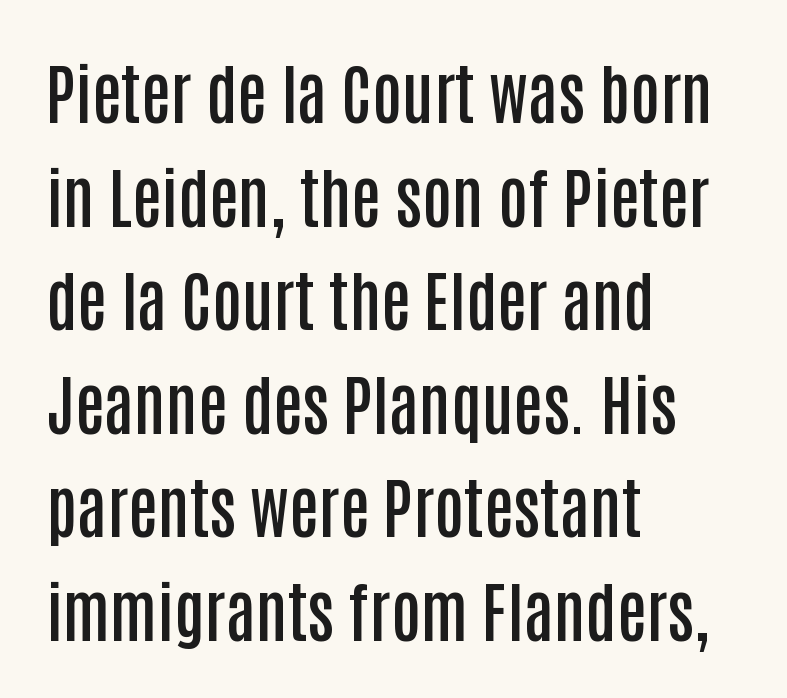
Q: Is the text bold? A: Semi-bold.
Q: Is the text italic (slanted)? A: No, it is upright.
Q: Is the typeface a serif or a sans-serif typeface? A: Sans-serif.
Q: Is the text underlined? A: No.
Q: How is the paragraph aligned? A: Left-aligned.
Q: Is the spacing between letters normal or unusually wide? A: Normal.
Q: Is the spacing between lines tight, normal or loose? A: Normal.
Q: Width (condensed, normal, or wide)? A: Condensed.
Q: Stroke contrast? A: Low.
Q: x-height? A: Large.
Q: Monospaced? A: No.
